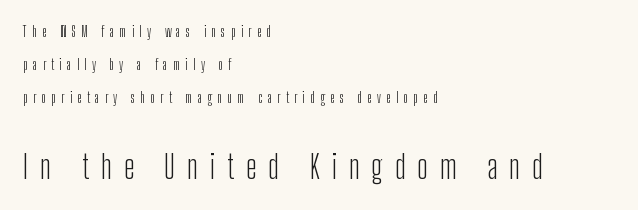
The image shows 32 px light, condensed sans-serif type, upright; set left-aligned, loose line spacing (2.35x), unusually wide letter spacing (+0.38 em), not underlined; the second (bottom) block is 2.29x larger; low stroke contrast and a medium x-height.
